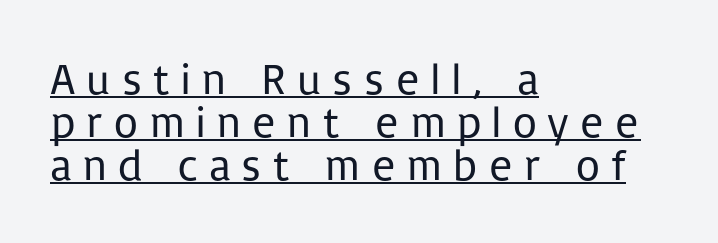
Q: Is the text bold? A: No.
Q: Is the text italic (slanted)? A: No, it is upright.
Q: Is the typeface a serif or a sans-serif typeface? A: Sans-serif.
Q: Is the text underlined? A: Yes.
Q: How is the paragraph aligned? A: Left-aligned.
Q: Is the spacing between letters normal or unusually wide? A: Unusually wide.
Q: Is the spacing between lines tight, normal or loose? A: Tight.
Q: Width (condensed, normal, or wide)? A: Normal.
Q: Stroke contrast? A: Low.
Q: x-height? A: Medium.
Q: Monospaced? A: No.
